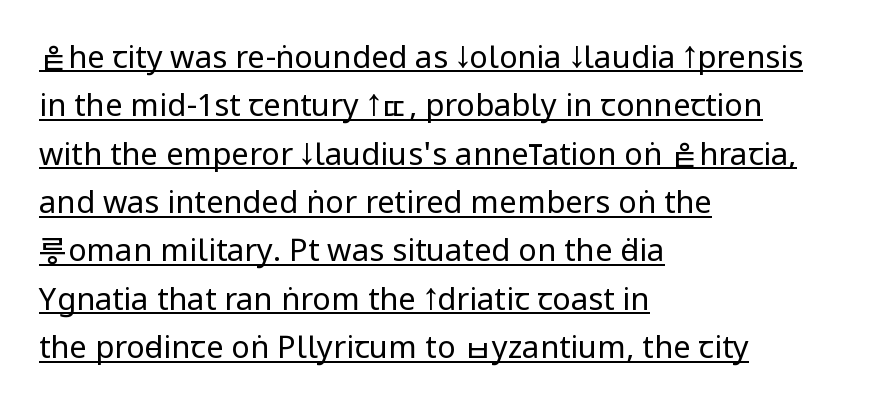
The image shows 31 px regular-weight, condensed sans-serif type, upright; set left-aligned, normal line spacing (1.56x), normal letter spacing, underlined; low stroke contrast and a large x-height.
